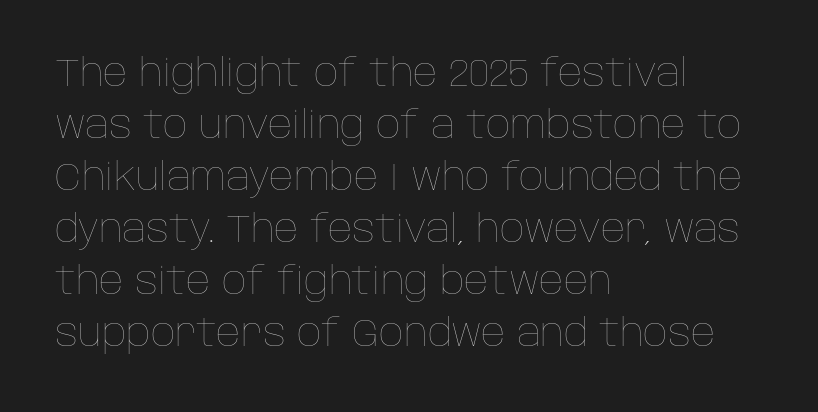
Baseline-to-baseline distance is the conventional proportion of letter height. Only glyphs here, with clear space below each row. Every row of glyphs begins at an identical x-position on the left. Here the glyphs are tracked normally, forming tight word shapes. Proportional: the letters do not fall into vertical columns. Tall strokes in this sample are plumb rather than angled.
